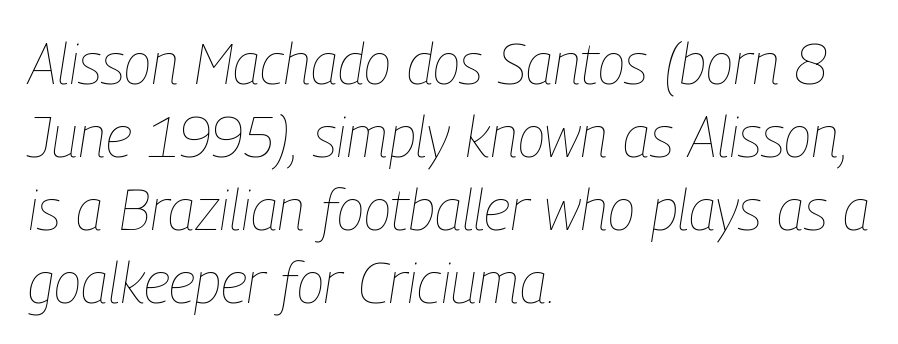
The image shows 57 px thin, condensed type, italic (leaning right); set left-aligned, normal line spacing (1.28x), normal letter spacing, not underlined; low stroke contrast and a medium x-height.
